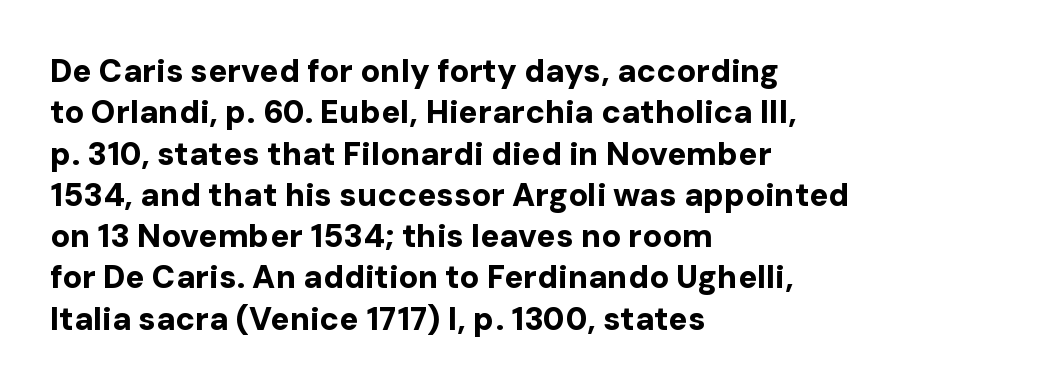
The image shows 32 px bold sans-serif type, upright; set left-aligned, normal line spacing (1.29x), normal letter spacing, not underlined; low stroke contrast and a medium x-height.
